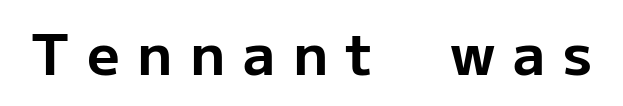
Q: Is the text bold? A: Yes.
Q: Is the text italic (slanted)? A: No, it is upright.
Q: Is the typeface a serif or a sans-serif typeface? A: Sans-serif.
Q: Is the text underlined? A: No.
Q: Is the spacing between letters normal or unusually wide? A: Unusually wide.
Q: Width (condensed, normal, or wide)? A: Normal.
Q: Stroke contrast? A: Low.
Q: x-height? A: Medium.
Q: Monospaced? A: No.
